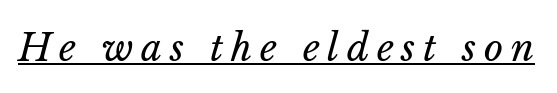
Stroke thickness stays within the range of a standard reading face or lighter. The rendering inserts visible extra space after every character. When letters slant like this, we call the style italic. A typesetter would call this proportional, since set widths differ per character. Decoration check: the copy is underlined.
